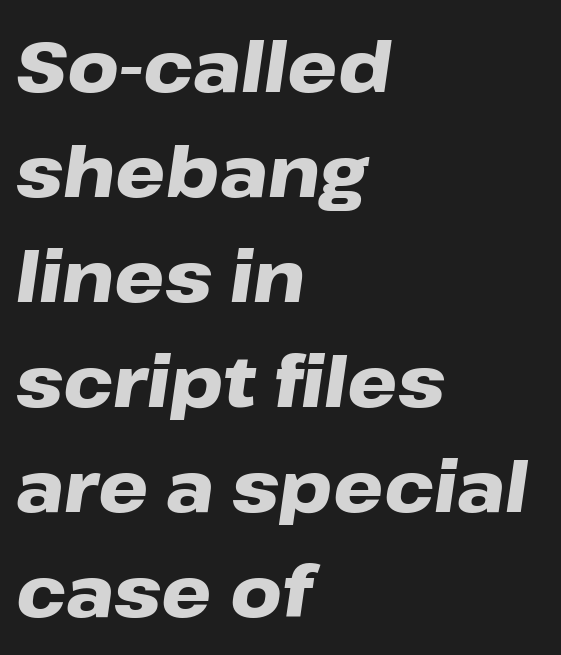
The image shows 71 px heavy, wide type, italic (leaning right); set left-aligned, normal line spacing (1.48x), normal letter spacing, not underlined; low stroke contrast and a medium x-height.
